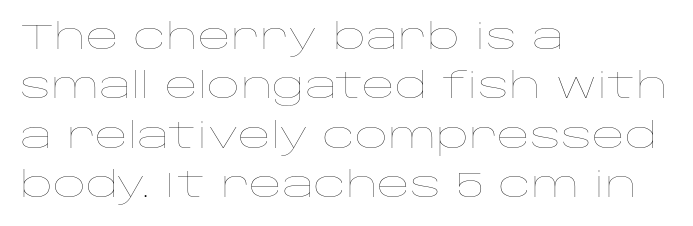
{"italic": "no", "bold": "no", "weight": "thin", "width": "wide", "stroke_contrast": "low", "x_height": "large", "monospaced": "no", "underline": "no", "align": "left", "line_spacing": "normal", "line_spacing_ratio": 1.37, "letter_spacing": "normal", "letter_spacing_em": 0.0, "glyph_px": 36}
